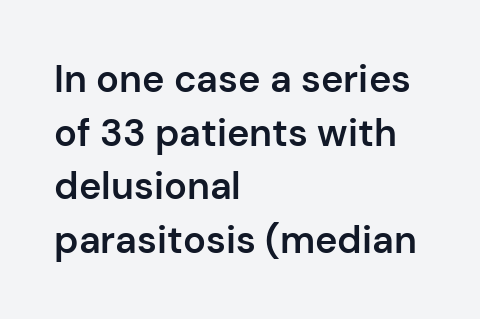
{"serif": "no", "italic": "no", "bold": "semi", "weight": "semibold", "width": "normal", "stroke_contrast": "low", "x_height": "medium", "monospaced": "no", "underline": "no", "align": "left", "line_spacing": "normal", "line_spacing_ratio": 1.41, "letter_spacing": "normal", "letter_spacing_em": 0.0, "glyph_px": 38}
